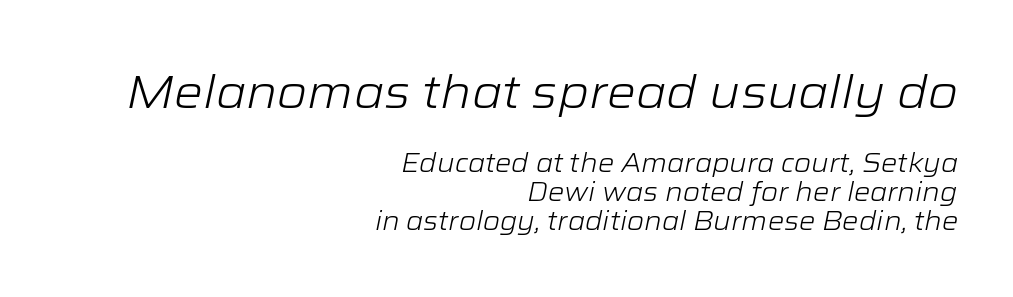
Q: Is the text bold? A: No.
Q: Is the text italic (slanted)? A: Yes, it leans right by about 12 degrees.
Q: Is the text underlined? A: No.
Q: How is the paragraph aligned? A: Right-aligned.
Q: Is the spacing between letters normal or unusually wide? A: Normal.
Q: Is the spacing between lines tight, normal or loose? A: Tight.
Q: Which block of text is set in a larger size, the first (top) or the second (bottom)? A: The first (top) one.
Q: Width (condensed, normal, or wide)? A: Wide.
Q: Stroke contrast? A: Low.
Q: x-height? A: Medium.
Q: Monospaced? A: No.
